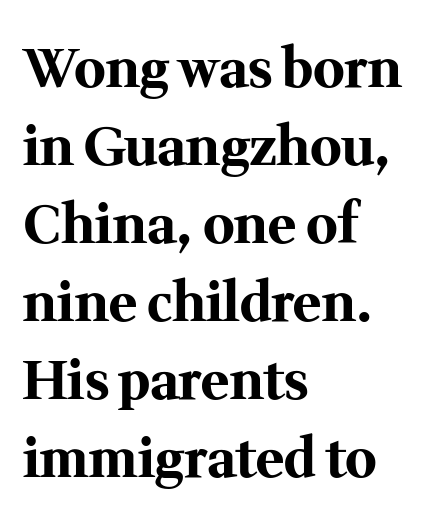
The rendering shows small feet on the letterforms — a serif design. Typographic density is high because the face is bold. This is the regular roman posture of the typeface. The words here are not underlined.
